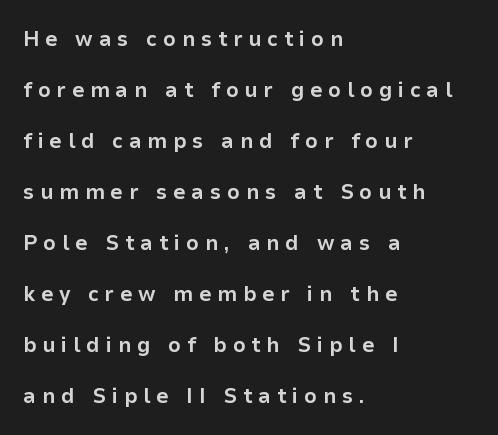
The image shows 22 px bold type, upright; set left-aligned, loose line spacing (2.32x), unusually wide letter spacing (+0.26 em), not underlined.
